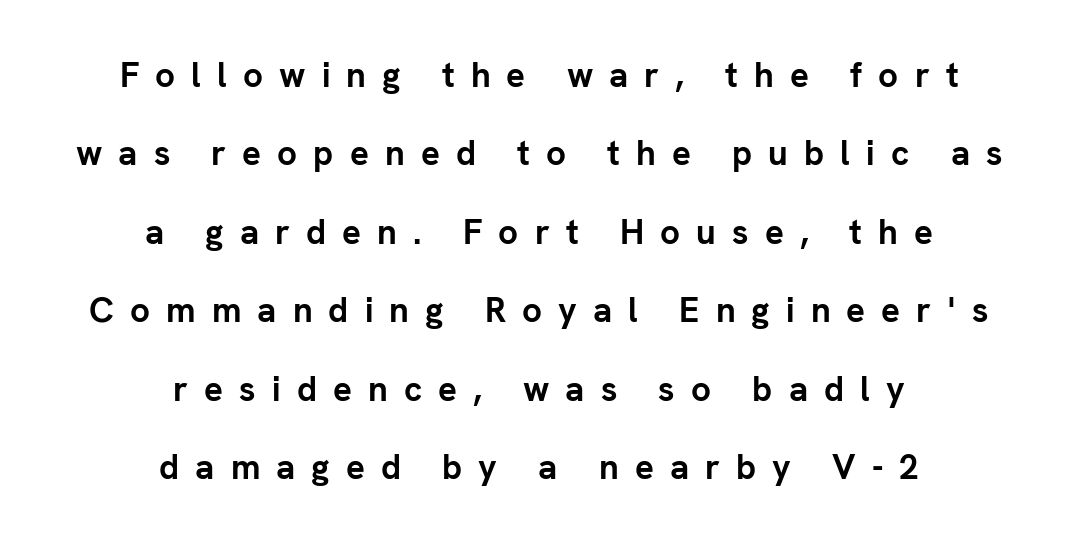
Successive baselines arrive slowly, with a big drop between each. Only glyphs here, with clear space below each row. The setting favours the middle, as headings and verse often do. Note the varied advance widths — an 'i' is clearly narrower than an 'm'.
